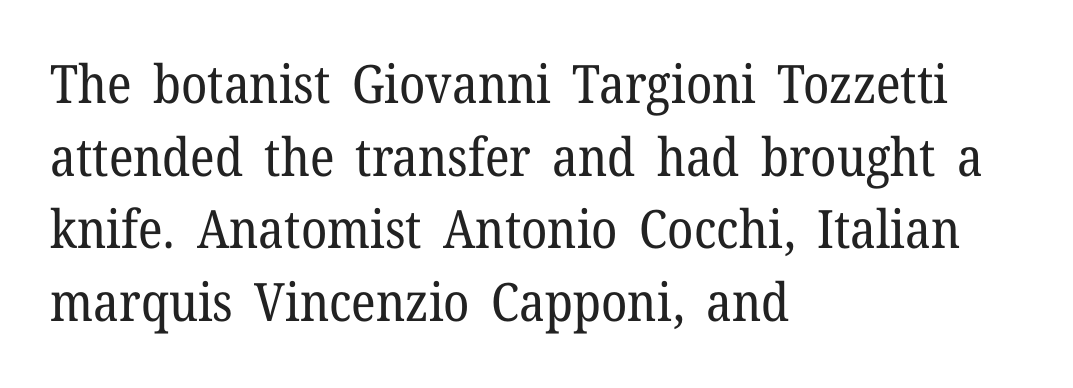
{"serif": "yes", "italic": "no", "bold": "no", "weight": "regular", "width": "normal", "stroke_contrast": "low", "x_height": "medium", "monospaced": "no", "underline": "no", "align": "left", "line_spacing": "normal", "line_spacing_ratio": 1.37, "letter_spacing": "normal", "letter_spacing_em": 0.0, "glyph_px": 53}
